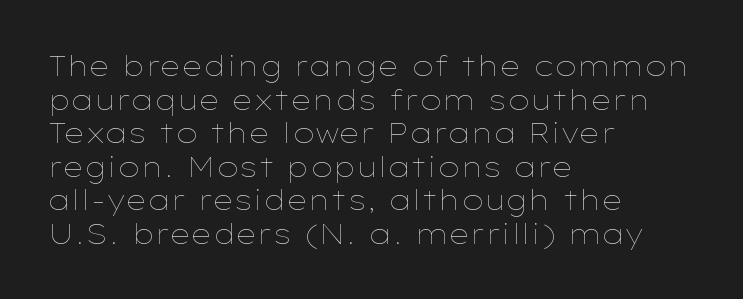
Each letter keeps its own natural width here, so spacing adapts to shape. Tracking value appears to be zero — textbook default spacing. Has an underline been added? It has not. Italic: no, the glyphs are upright roman. Weight: not bold — regular or lighter.
